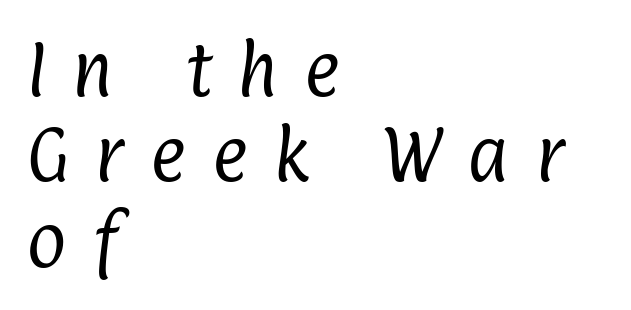
The leading is moderate, giving the passage an even texture. Classification — sans serif. Letter spacing: wide. Teacher's note: observe the even left margin — that is flush-left alignment.
